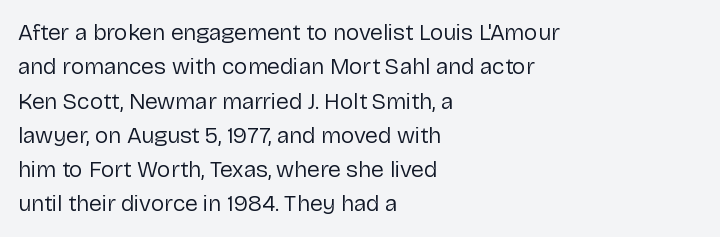
The vertical gap from one line to the next is medium. These lines were composed using upright roman letters. Horizontal alignment here is leftward, the default for most running prose. The gaps between neighbouring characters are ordinary and unremarkable. Weight: regular or lighter.
